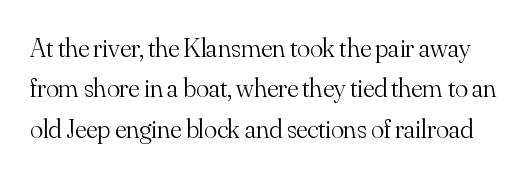
The image shows 27 px text type, upright; set normal line spacing (1.5x), normal letter spacing, not underlined.
